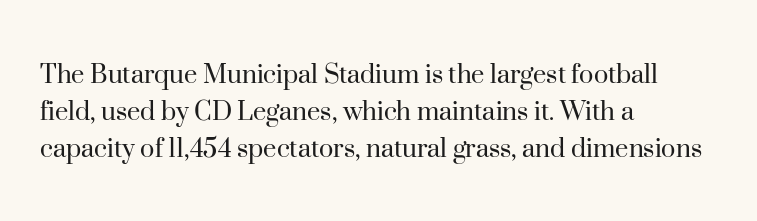
The image shows 30 px regular-weight serif type, upright; set left-aligned, line spacing 1.23x, normal letter spacing, not underlined; high stroke contrast and a small x-height.
